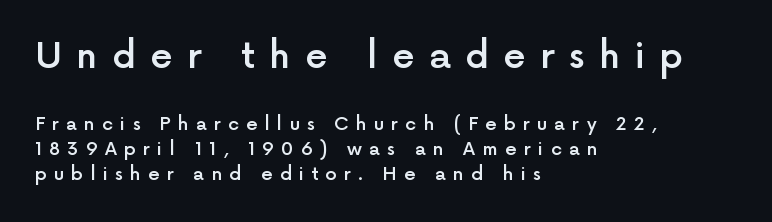
Q: Is the text bold? A: Semi-bold.
Q: Is the text italic (slanted)? A: No, it is upright.
Q: Is the typeface a serif or a sans-serif typeface? A: Sans-serif.
Q: Is the text underlined? A: No.
Q: How is the paragraph aligned? A: Left-aligned.
Q: Is the spacing between letters normal or unusually wide? A: Unusually wide.
Q: Is the spacing between lines tight, normal or loose? A: Normal.
Q: Which block of text is set in a larger size, the first (top) or the second (bottom)? A: The first (top) one.
Q: Width (condensed, normal, or wide)? A: Normal.
Q: x-height? A: Medium.
Q: Monospaced? A: No.
